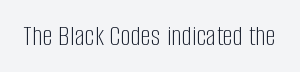
Posture: straight, roman, zero tilt. Looks like regular typesetting: each glyph gets only the width it needs. Note: no serifs on the glyphs. The space directly below the letters is spotless.
